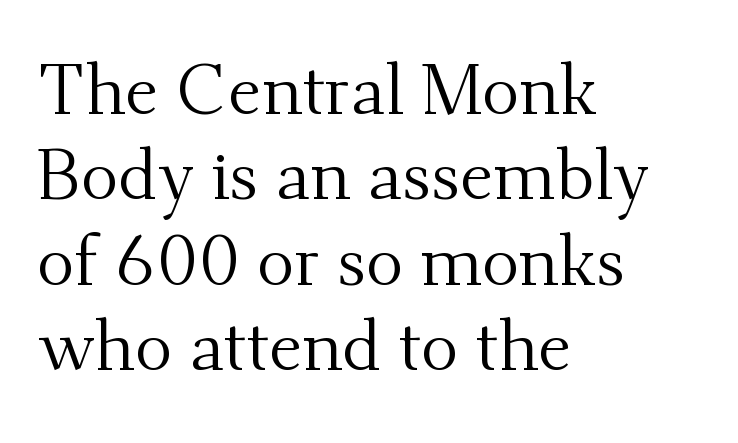
{"serif": "yes", "italic": "no", "bold": "no", "weight": "regular", "width": "normal", "stroke_contrast": "medium", "x_height": "small", "monospaced": "no", "underline": "no", "align": "left", "line_spacing_ratio": 1.22, "letter_spacing": "normal", "letter_spacing_em": 0.0, "glyph_px": 70}
